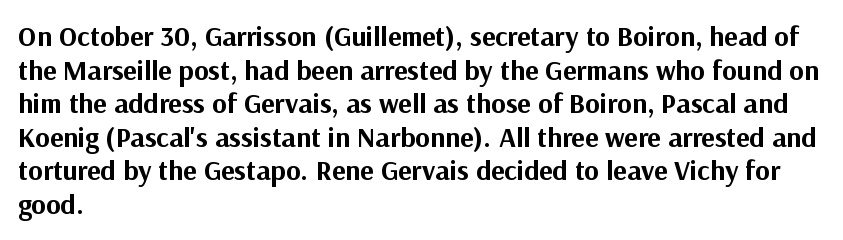
Q: Is the text bold? A: Yes.
Q: Is the text italic (slanted)? A: No, it is upright.
Q: Is the typeface a serif or a sans-serif typeface? A: Sans-serif.
Q: Is the text underlined? A: No.
Q: How is the paragraph aligned? A: Left-aligned.
Q: Is the spacing between letters normal or unusually wide? A: Normal.
Q: Width (condensed, normal, or wide)? A: Normal.
Q: Stroke contrast? A: Medium.
Q: x-height? A: Medium.
Q: Monospaced? A: No.
